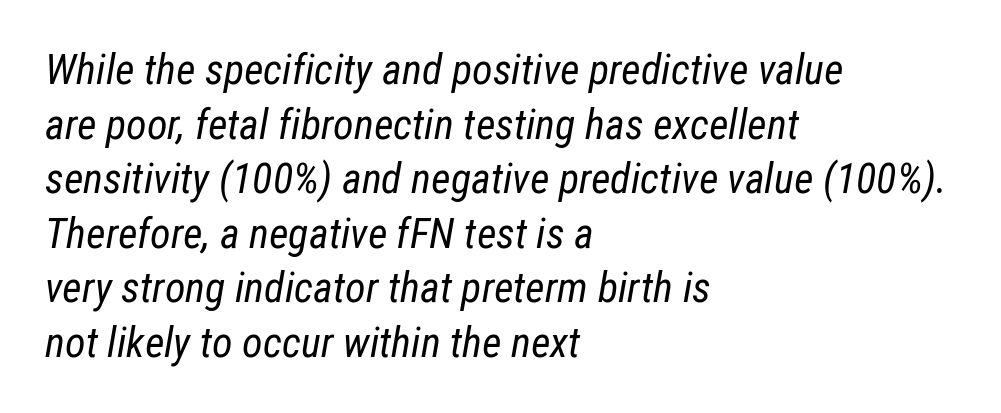
Q: Is the text bold? A: No.
Q: Is the text italic (slanted)? A: Yes, it leans right by about 12 degrees.
Q: Is the text underlined? A: No.
Q: How is the paragraph aligned? A: Left-aligned.
Q: Is the spacing between letters normal or unusually wide? A: Normal.
Q: Is the spacing between lines tight, normal or loose? A: Normal.
Q: Width (condensed, normal, or wide)? A: Condensed.
Q: Stroke contrast? A: Low.
Q: x-height? A: Medium.
Q: Monospaced? A: No.
